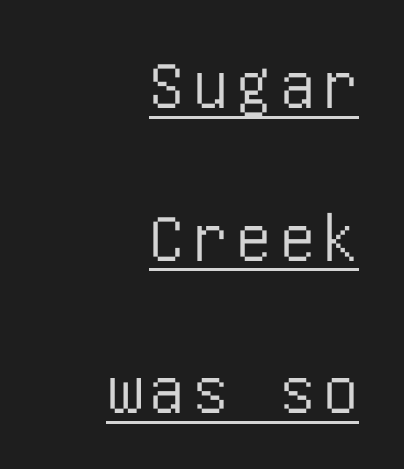
Q: Is the text italic (slanted)? A: No, it is upright.
Q: Is the typeface a serif or a sans-serif typeface? A: Sans-serif.
Q: Is the text underlined? A: Yes.
Q: How is the paragraph aligned? A: Right-aligned.
Q: Is the spacing between lines tight, normal or loose? A: Loose.
Q: Width (condensed, normal, or wide)? A: Condensed.
Q: Stroke contrast? A: Low.
Q: x-height? A: Large.
